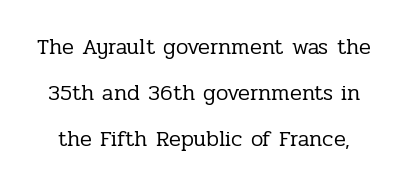
{"italic": "no", "bold": "no", "underline": "no", "line_spacing": "loose", "line_spacing_ratio": 2.09, "letter_spacing": "normal", "letter_spacing_em": 0.0, "glyph_px": 22}
